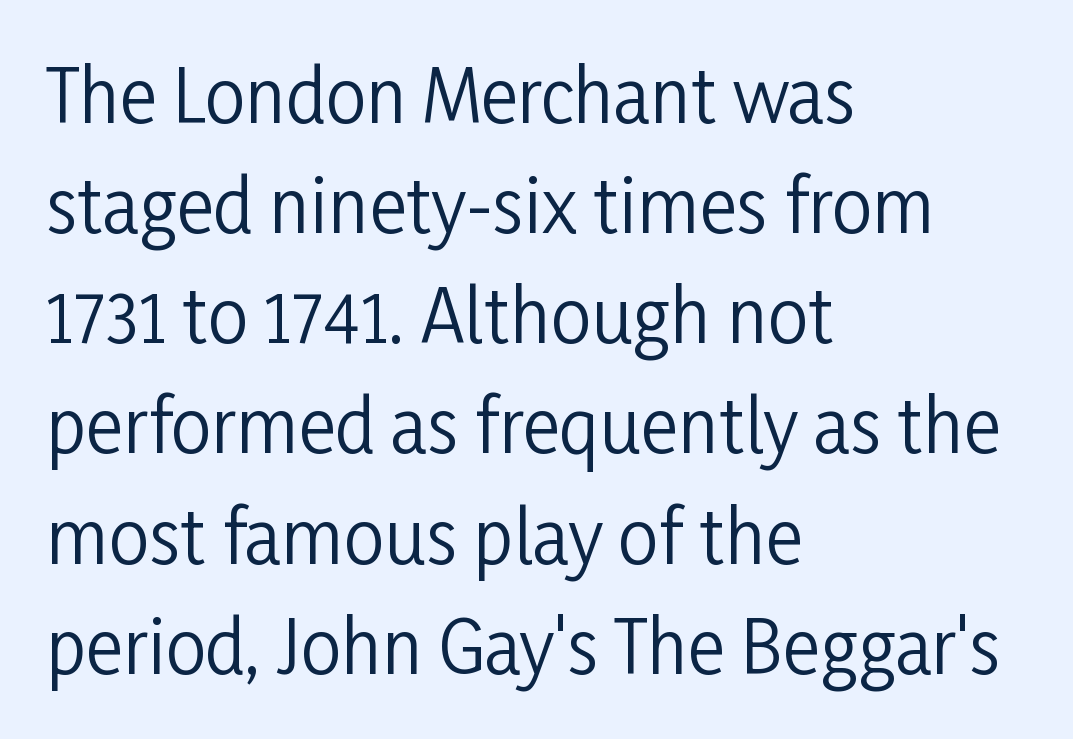
{"serif": "no", "italic": "no", "bold": "no", "weight": "regular", "width": "condensed", "stroke_contrast": "low", "x_height": "medium", "monospaced": "no", "underline": "no", "align": "left", "line_spacing": "normal", "line_spacing_ratio": 1.53, "letter_spacing": "normal", "letter_spacing_em": 0.0, "glyph_px": 72}
